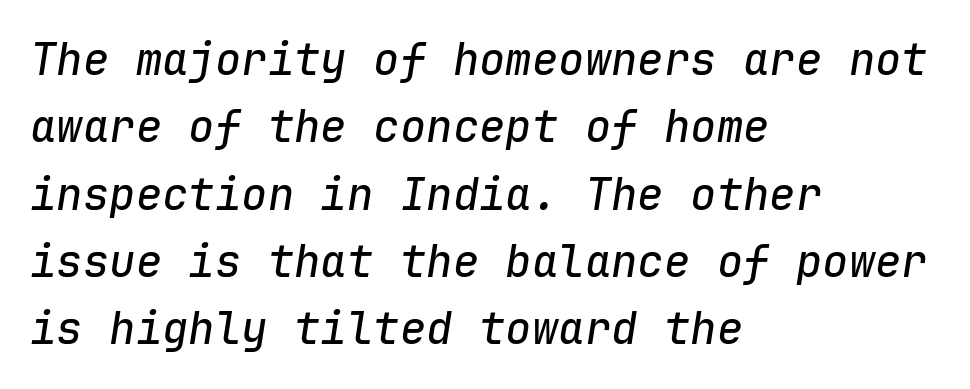
{"italic": "yes", "lean": "right", "slant_degrees": 9, "width": "normal", "stroke_contrast": "low", "x_height": "medium", "monospaced": "yes", "underline": "no", "align": "left", "line_spacing": "normal", "line_spacing_ratio": 1.53, "letter_spacing": "normal", "letter_spacing_em": 0.0, "glyph_px": 44}
